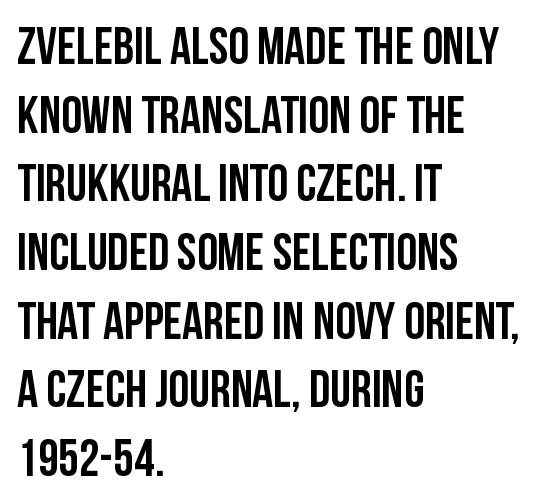
{"serif": "no", "italic": "no", "bold": "yes", "weight": "semibold", "width": "condensed", "stroke_contrast": "low", "x_height": "large", "monospaced": "no", "underline": "no", "align": "left", "line_spacing": "normal", "line_spacing_ratio": 1.32, "letter_spacing": "normal", "letter_spacing_em": 0.0, "glyph_px": 52}
